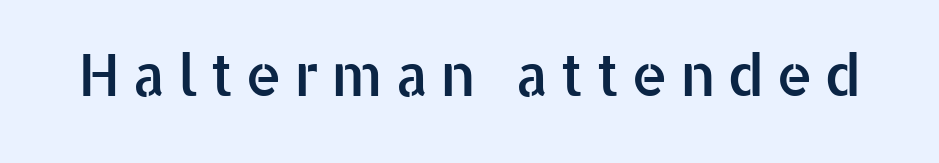
{"serif": "no", "italic": "no", "width": "normal", "stroke_contrast": "low", "x_height": "medium", "monospaced": "no", "underline": "no", "letter_spacing": "wide", "letter_spacing_em": 0.2, "glyph_px": 58}
